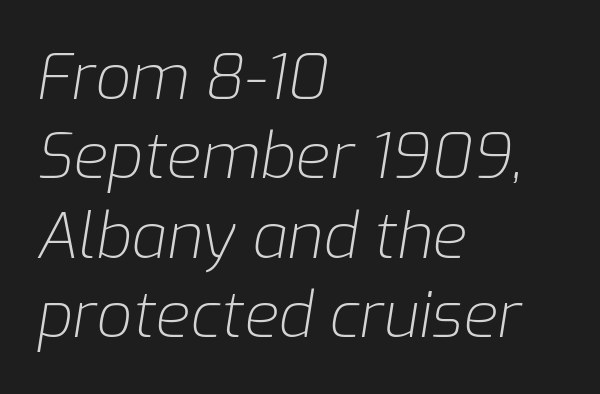
Every character sits at an angle, as italics do. No heavy texture on the line: the type isn't bold. The rendering uses natural spacing where letterforms have individual widths. The rendering anchors every line to the left-hand side.
